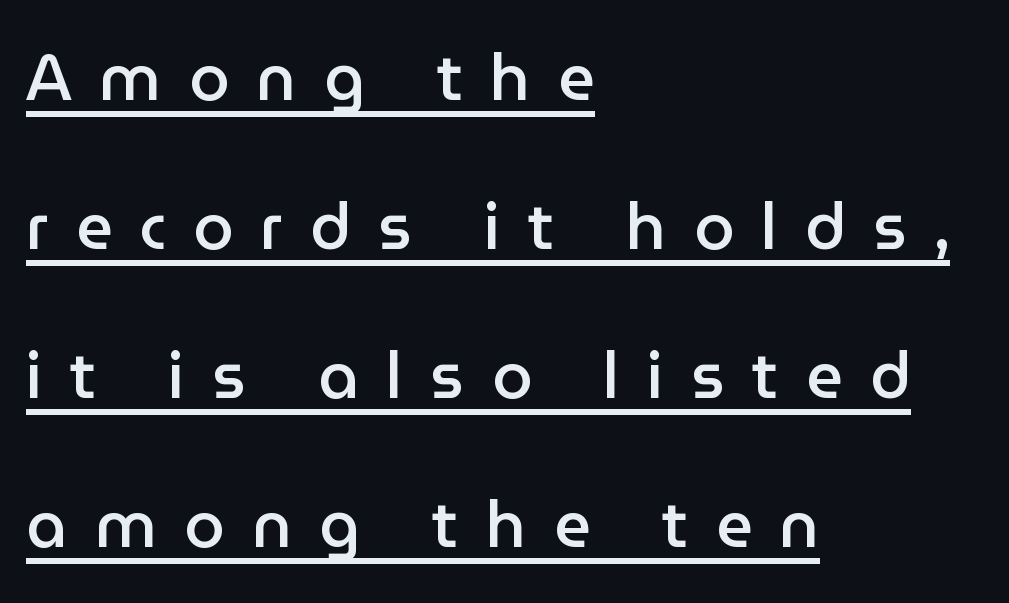
Q: Is the text bold? A: Semi-bold.
Q: Is the text italic (slanted)? A: No, it is upright.
Q: Is the typeface a serif or a sans-serif typeface? A: Sans-serif.
Q: Is the text underlined? A: Yes.
Q: How is the paragraph aligned? A: Left-aligned.
Q: Is the spacing between letters normal or unusually wide? A: Unusually wide.
Q: Is the spacing between lines tight, normal or loose? A: Loose.
Q: Width (condensed, normal, or wide)? A: Normal.
Q: Stroke contrast? A: Low.
Q: x-height? A: Medium.
Q: Monospaced? A: No.
